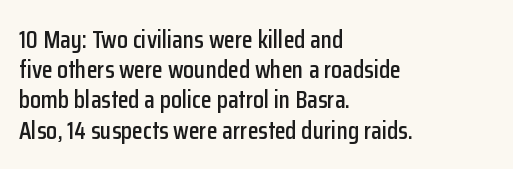
{"italic": "no", "underline": "no", "align": "left", "line_spacing_ratio": 1.21, "letter_spacing": "normal", "letter_spacing_em": 0.0, "glyph_px": 25}
